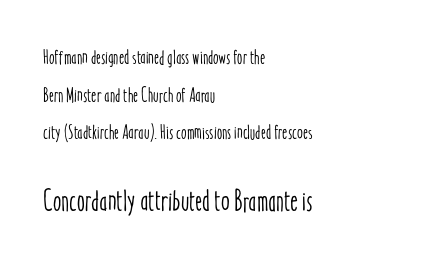
This sample is left-justified, so line endings fall wherever the words run out. The lower block of text is set noticeably larger than the block above it. Just letters on the line, the space beneath them empty. Rendered with straight, roman letterforms. Look at the tracking — it's just the regular setting, nothing added. The rendering uses natural spacing where letterforms have individual widths.
